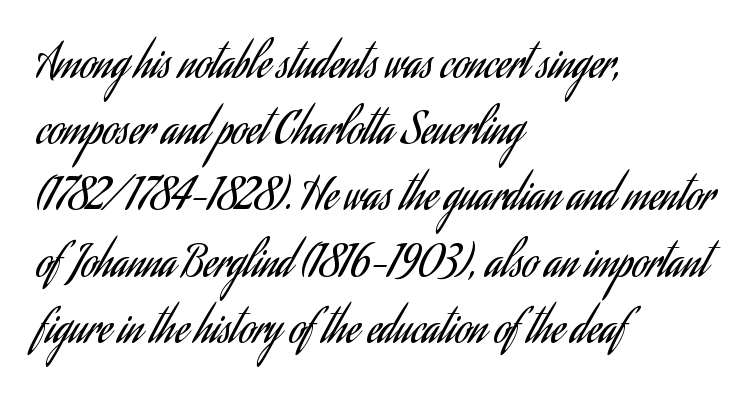
{"serif": "no", "bold": "no", "weight": "regular", "width": "condensed", "stroke_contrast": "low", "x_height": "small", "monospaced": "no", "underline": "no", "align": "left", "line_spacing": "normal", "line_spacing_ratio": 1.54, "letter_spacing": "normal", "letter_spacing_em": 0.0, "glyph_px": 43}
